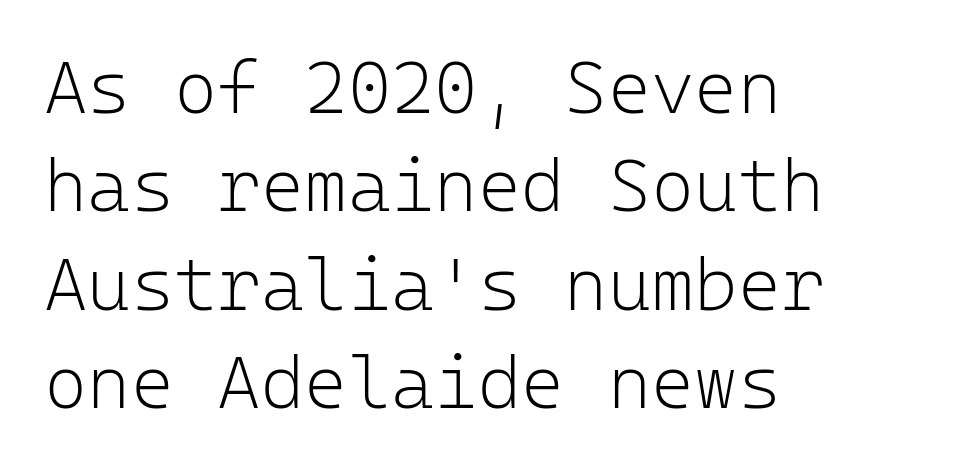
{"serif": "no", "italic": "no", "bold": "no", "weight": "light", "width": "normal", "stroke_contrast": "low", "x_height": "medium", "monospaced": "yes", "underline": "no", "align": "left", "line_spacing": "normal", "line_spacing_ratio": 1.33, "letter_spacing": "normal", "letter_spacing_em": 0.0, "glyph_px": 74}
